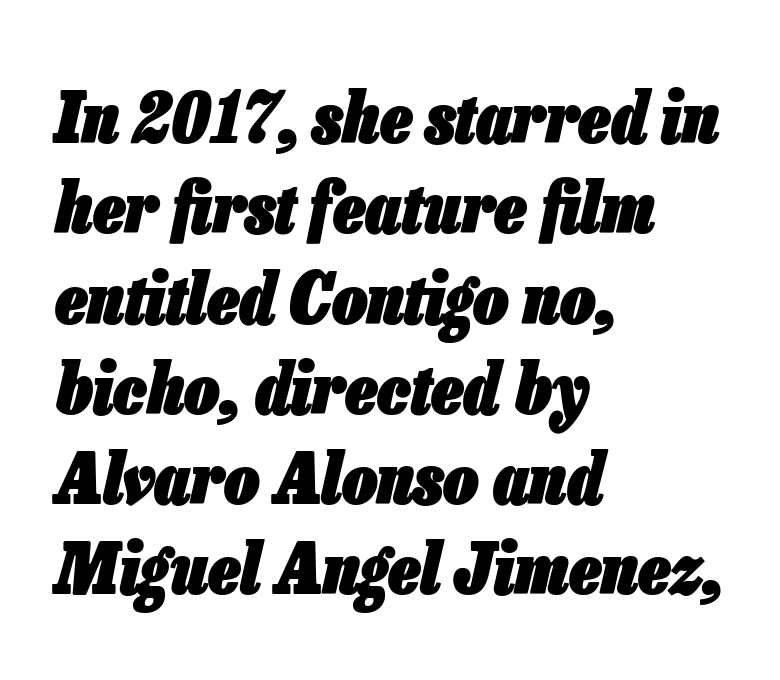
Q: Is the text bold? A: Yes.
Q: Is the text italic (slanted)? A: Yes, it leans right by about 13 degrees.
Q: Is the text underlined? A: No.
Q: How is the paragraph aligned? A: Left-aligned.
Q: Is the spacing between letters normal or unusually wide? A: Normal.
Q: Is the spacing between lines tight, normal or loose? A: Normal.
Q: Width (condensed, normal, or wide)? A: Condensed.
Q: Stroke contrast? A: Low.
Q: x-height? A: Medium.
Q: Monospaced? A: No.
